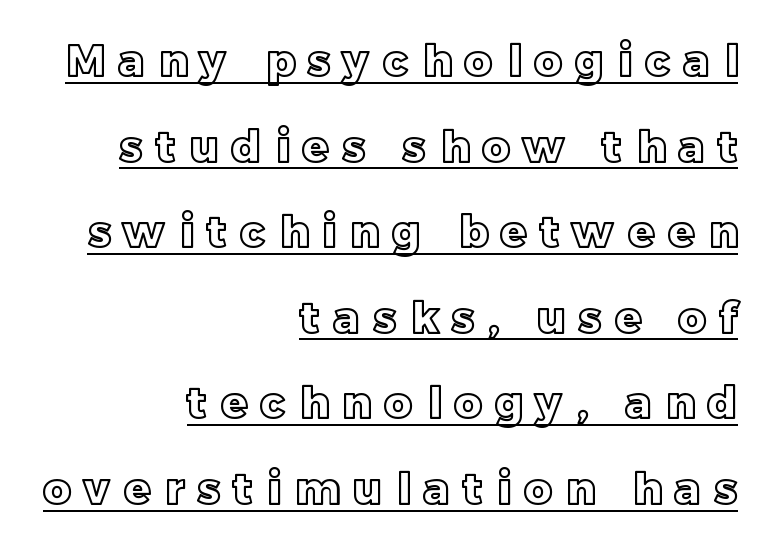
{"italic": "no", "width": "normal", "x_height": "large", "monospaced": "no", "underline": "yes", "align": "right", "line_spacing": "loose", "line_spacing_ratio": 1.99, "letter_spacing": "wide", "letter_spacing_em": 0.32, "glyph_px": 43}
